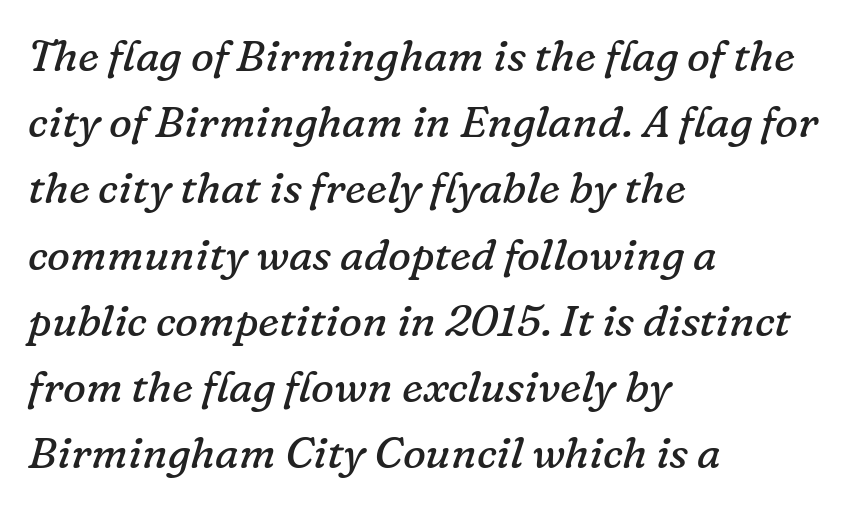
This sample has the flowing, uneven cadence of proportional lettering. The lettering tilts uniformly, giving the passage an italic look. Baseline-to-baseline distance is the conventional proportion of letter height. Here the glyphs are tracked normally, forming tight word shapes. Is this a sans? No — the strokes have serifs.
